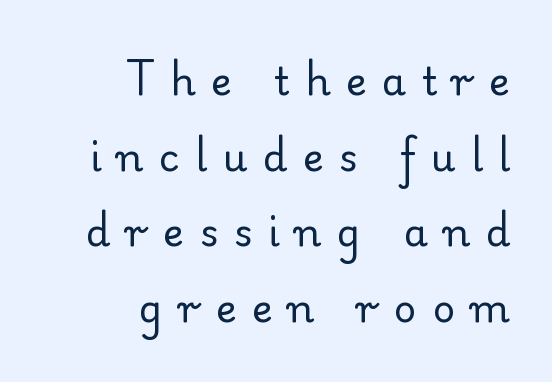
Compared with typical paragraphs, the rows here are farther apart. The lettering stays uniformly vertical, giving the passage a roman look. The letters carry serifs — small finishing strokes at the ends of their stems. Weight: in the light-to-regular range.
